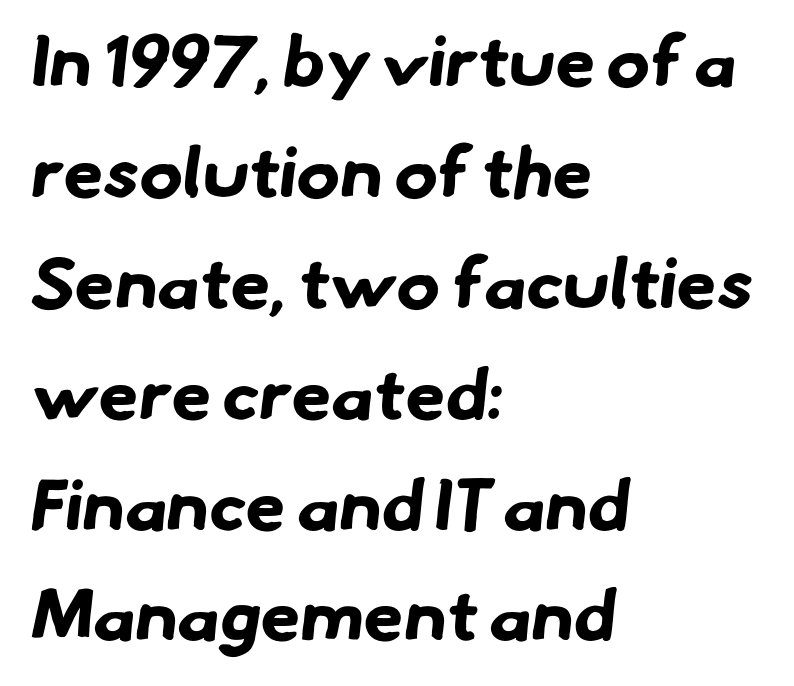
Q: Is the text bold? A: Yes.
Q: Is the typeface a serif or a sans-serif typeface? A: Sans-serif.
Q: Is the text underlined? A: No.
Q: How is the paragraph aligned? A: Left-aligned.
Q: Is the spacing between letters normal or unusually wide? A: Normal.
Q: Is the spacing between lines tight, normal or loose? A: Normal.
Q: Width (condensed, normal, or wide)? A: Normal.
Q: Stroke contrast? A: Low.
Q: x-height? A: Small.
Q: Monospaced? A: No.
